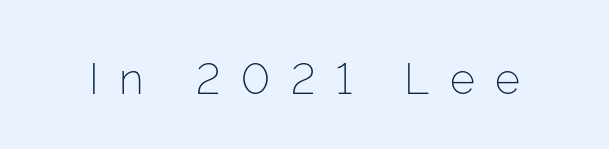
The image shows 43 px light sans-serif type, upright; set unusually wide letter spacing (+0.48 em), not underlined; low stroke contrast and a medium x-height.
